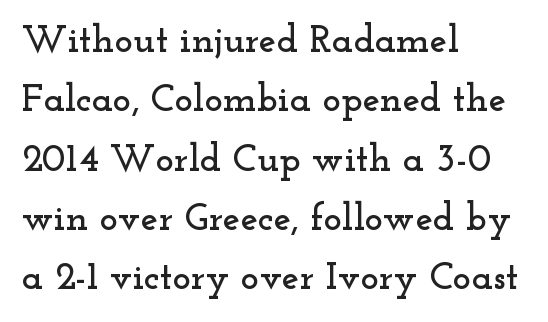
{"serif": "yes", "italic": "no", "width": "wide", "stroke_contrast": "low", "x_height": "small", "monospaced": "no", "underline": "no", "align": "left", "line_spacing": "normal", "line_spacing_ratio": 1.52, "letter_spacing": "normal", "letter_spacing_em": 0.0, "glyph_px": 39}
